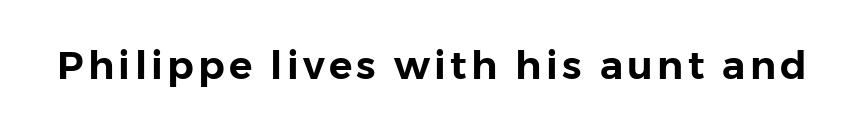
The image shows 39 px sans-serif type, upright; set not underlined; low stroke contrast and a medium x-height.
